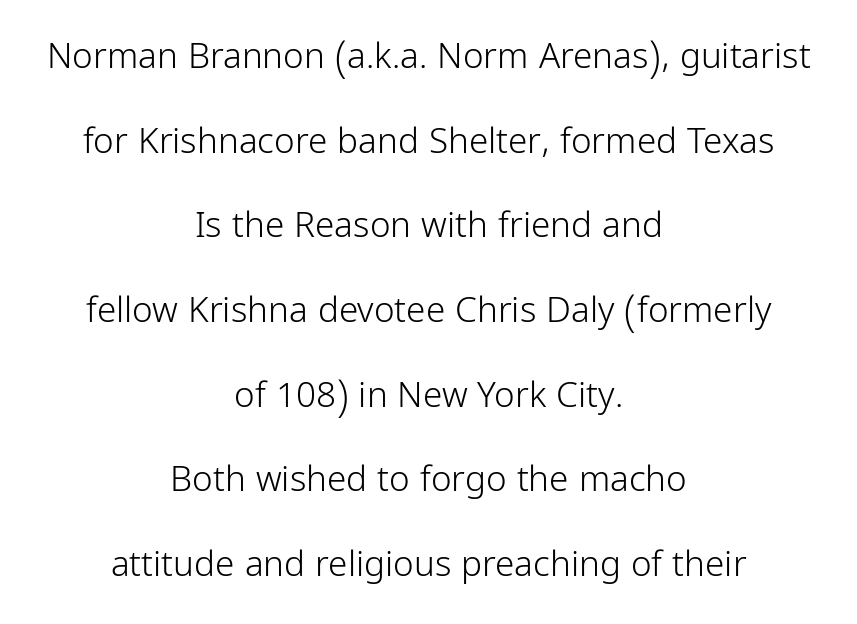
The image shows 35 px light, condensed sans-serif type, upright; set centered, loose line spacing (2.42x), normal letter spacing, not underlined; low stroke contrast and a medium x-height.
